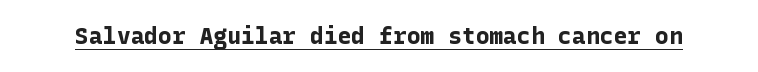
The image shows 23 px bold type, upright; set normal letter spacing, underlined.
